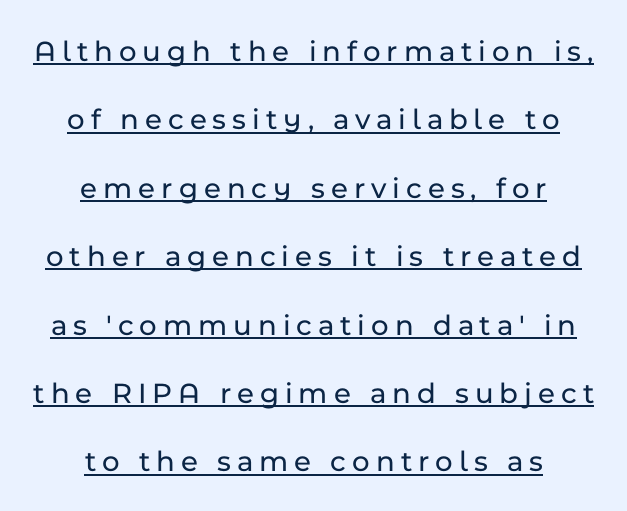
Q: Is the text italic (slanted)? A: No, it is upright.
Q: Is the typeface a serif or a sans-serif typeface? A: Sans-serif.
Q: Is the text underlined? A: Yes.
Q: How is the paragraph aligned? A: Centered.
Q: Is the spacing between letters normal or unusually wide? A: Unusually wide.
Q: Is the spacing between lines tight, normal or loose? A: Loose.
Q: Width (condensed, normal, or wide)? A: Normal.
Q: Stroke contrast? A: Low.
Q: x-height? A: Medium.
Q: Monospaced? A: No.
